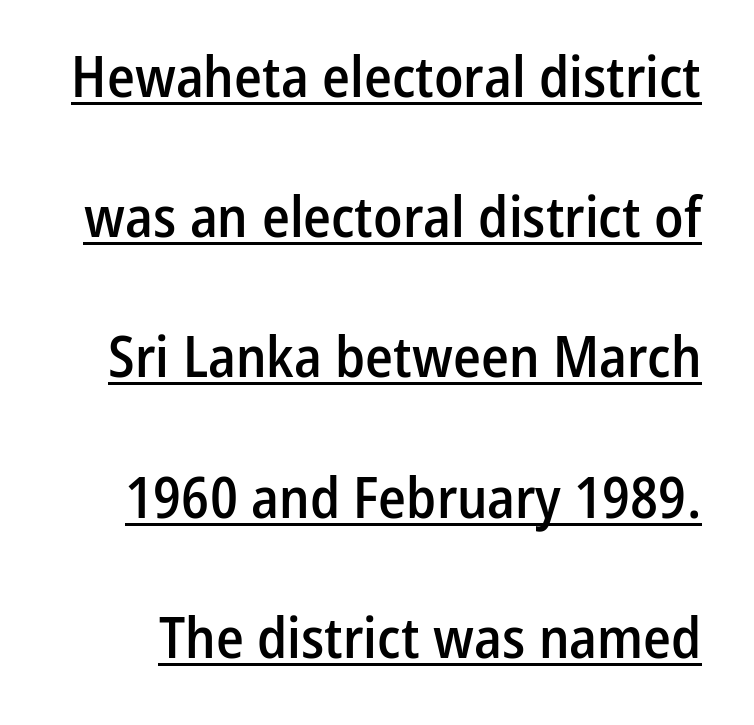
Q: Is the text bold? A: Semi-bold.
Q: Is the text italic (slanted)? A: No, it is upright.
Q: Is the typeface a serif or a sans-serif typeface? A: Sans-serif.
Q: Is the text underlined? A: Yes.
Q: Is the spacing between letters normal or unusually wide? A: Normal.
Q: Is the spacing between lines tight, normal or loose? A: Loose.
Q: Width (condensed, normal, or wide)? A: Condensed.
Q: Stroke contrast? A: Low.
Q: x-height? A: Medium.
Q: Monospaced? A: No.
